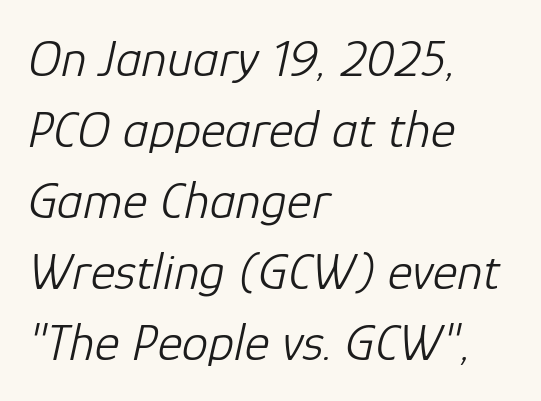
{"italic": "yes", "lean": "right", "slant_degrees": 12, "bold": "no", "weight": "light", "width": "normal", "stroke_contrast": "low", "x_height": "medium", "monospaced": "no", "underline": "no", "align": "left", "line_spacing": "normal", "line_spacing_ratio": 1.34, "letter_spacing": "normal", "letter_spacing_em": 0.0, "glyph_px": 53}
